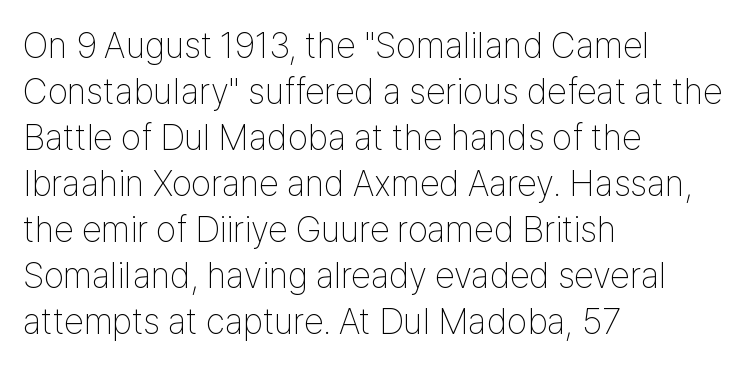
{"serif": "no", "italic": "no", "bold": "no", "weight": "thin", "width": "condensed", "stroke_contrast": "low", "x_height": "medium", "monospaced": "no", "underline": "no", "align": "left", "line_spacing": "normal", "line_spacing_ratio": 1.28, "letter_spacing": "normal", "letter_spacing_em": 0.0, "glyph_px": 36}
